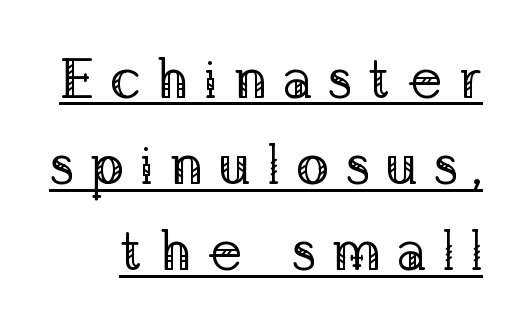
Q: Is the text bold? A: No.
Q: Is the text italic (slanted)? A: No, it is upright.
Q: Is the typeface a serif or a sans-serif typeface? A: Serif.
Q: Is the text underlined? A: Yes.
Q: Is the spacing between letters normal or unusually wide? A: Unusually wide.
Q: Is the spacing between lines tight, normal or loose? A: Normal.
Q: Width (condensed, normal, or wide)? A: Normal.
Q: Stroke contrast? A: Low.
Q: x-height? A: Medium.
Q: Monospaced? A: No.
